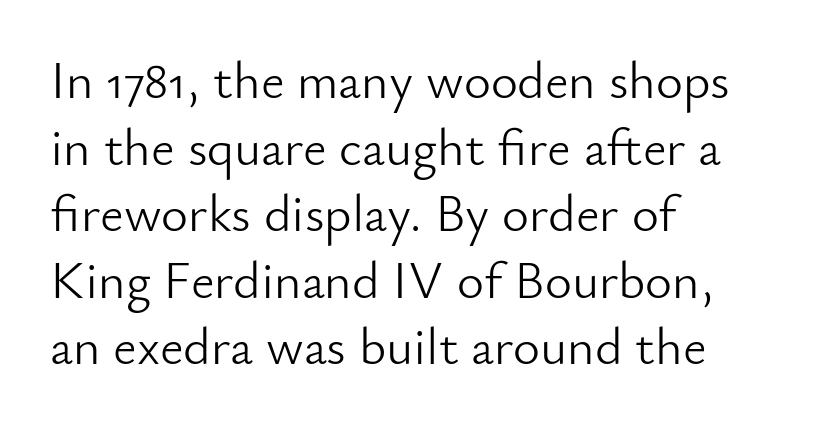
Students, note that the glyphs here touch the page at normal intervals. Teacher's note: observe the even left margin — that is flush-left alignment. Ascenders rise straight up at ninety degrees. The letters look calm and open, with moderate or lighter stems.
